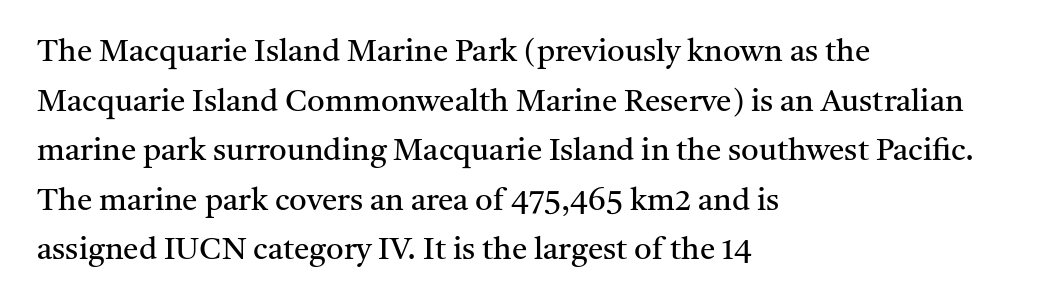
Letters have the restrained weight of plain body copy at most. The face used here is seriffed, in the tradition of book romans. No word sits above an underline. The setting favours the left margin, as ordinary paragraphs usually do.
